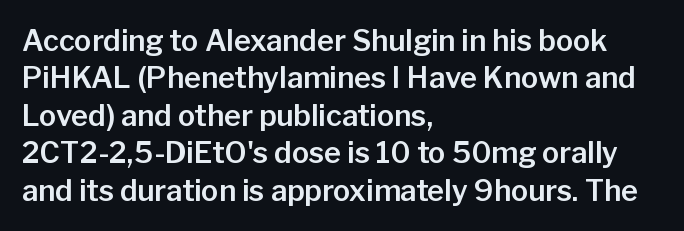
This is the regular roman posture of the typeface. Here the designer chose a conventional face with non-uniform glyph widths. The designer went with a sans here, leaving each stem footless. These lines are set flush left with a ragged right edge.
